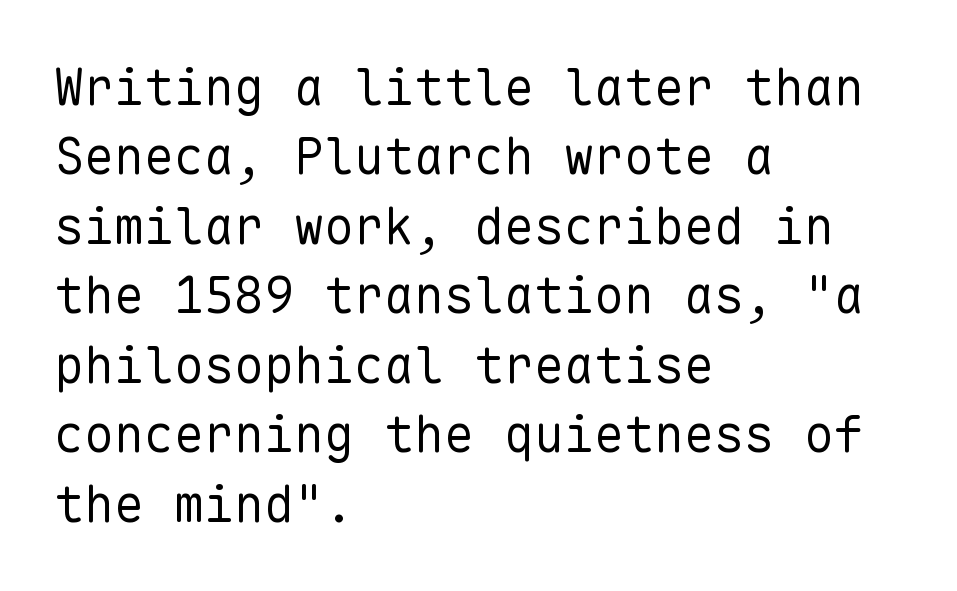
The image shows 50 px regular-weight sans-serif type, upright, monospaced; set left-aligned, normal line spacing (1.39x), normal letter spacing, not underlined; low stroke contrast and a medium x-height.
